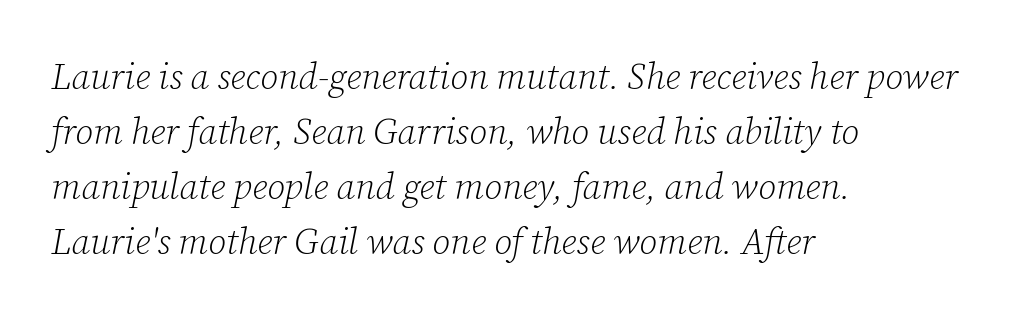
If you drew a line through each stem, it would be angled. Glance below the letters and you will spot only blank space. You could not count columns in this text — the font is proportionally spaced. The lines sit at an ordinary, default distance from one another.
